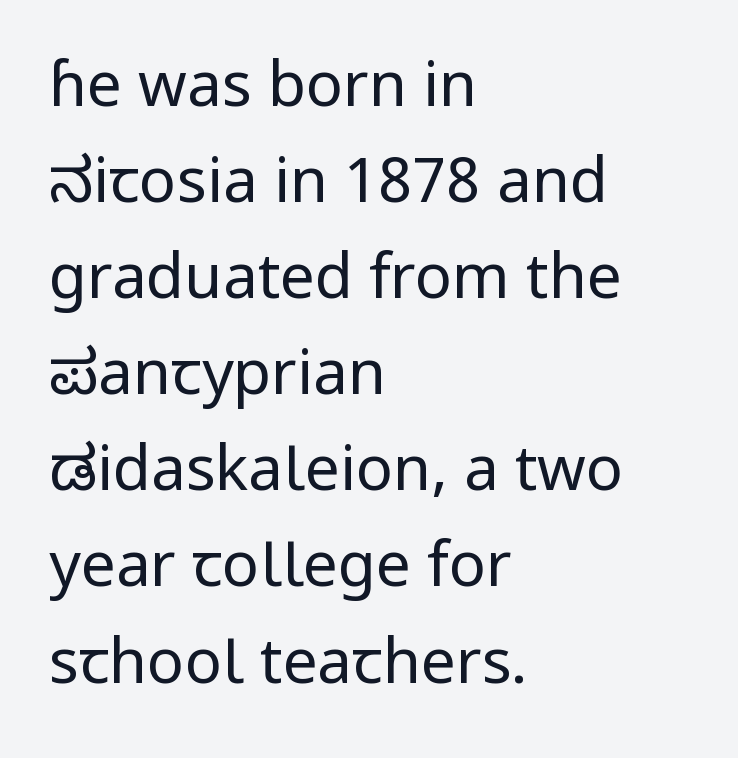
{"serif": "no", "italic": "no", "bold": "no", "weight": "regular", "width": "normal", "stroke_contrast": "low", "x_height": "medium", "monospaced": "no", "underline": "no", "align": "left", "line_spacing": "normal", "line_spacing_ratio": 1.55, "letter_spacing": "normal", "letter_spacing_em": 0.0, "glyph_px": 62}
